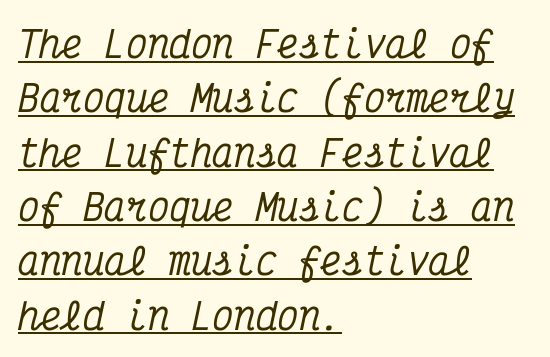
{"serif": "yes", "italic": "yes", "lean": "right", "slant_degrees": 12, "width": "condensed", "stroke_contrast": "medium", "x_height": "medium", "monospaced": "yes", "underline": "yes", "align": "left", "line_spacing": "normal", "line_spacing_ratio": 1.51, "letter_spacing": "normal", "letter_spacing_em": 0.0, "glyph_px": 36}
